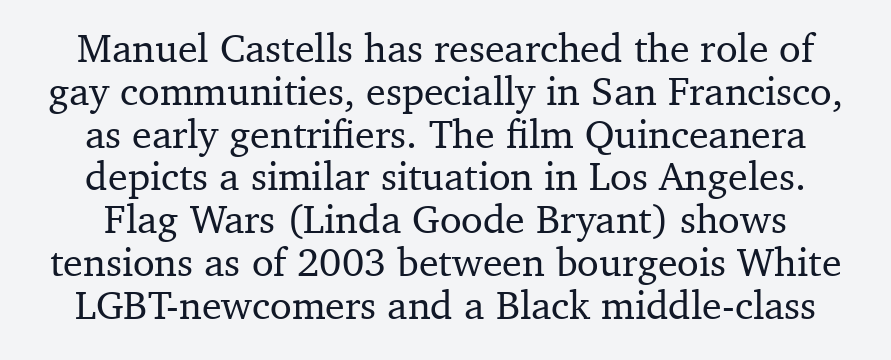
Notice how descenders almost collide with the ascenders below — that's tight leading. The letterforms sit shoulder to shoulder at normal distance. These lines were composed using upright roman letters. Is this a fixed-width face? No — the glyphs have proportional, varying widths. Look at the bottom of the vertical strokes: they flare into serifs here.
